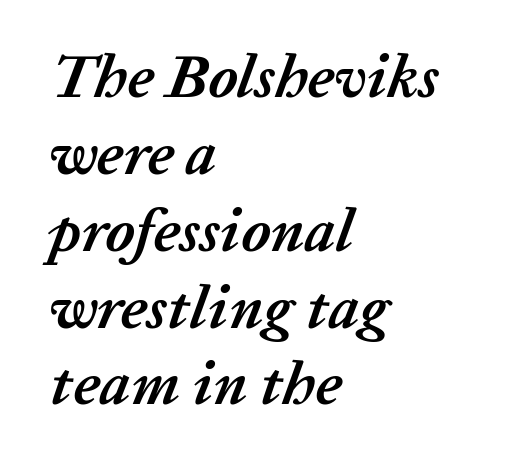
Q: Is the text bold? A: Yes.
Q: Is the text italic (slanted)? A: Yes, it leans right by about 20 degrees.
Q: Is the text underlined? A: No.
Q: How is the paragraph aligned? A: Left-aligned.
Q: Is the spacing between letters normal or unusually wide? A: Normal.
Q: Is the spacing between lines tight, normal or loose? A: Normal.
Q: Width (condensed, normal, or wide)? A: Normal.
Q: Stroke contrast? A: Low.
Q: x-height? A: Medium.
Q: Monospaced? A: No.
